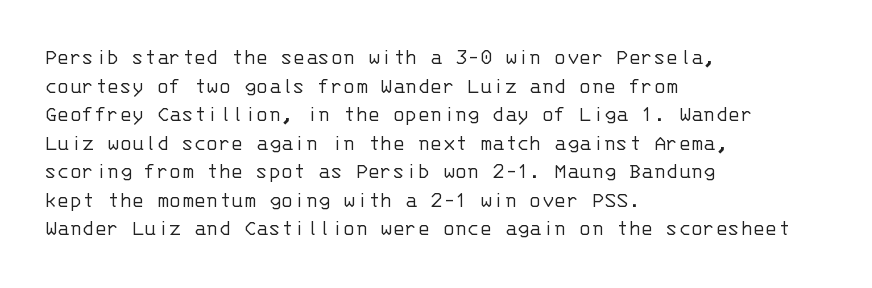
{"italic": "no", "bold": "no", "underline": "no", "align": "left", "line_spacing_ratio": 1.24, "letter_spacing": "normal", "letter_spacing_em": 0.0, "glyph_px": 23}
